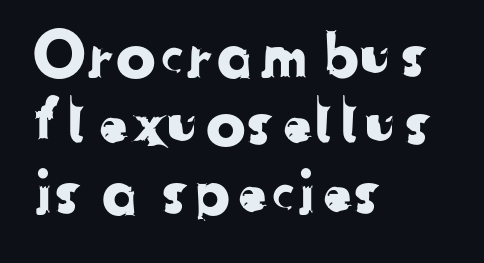
The image shows 60 px sans-serif type; set left-aligned, tight line spacing (1.14x), normal letter spacing, not underlined; low stroke contrast and a medium x-height.
